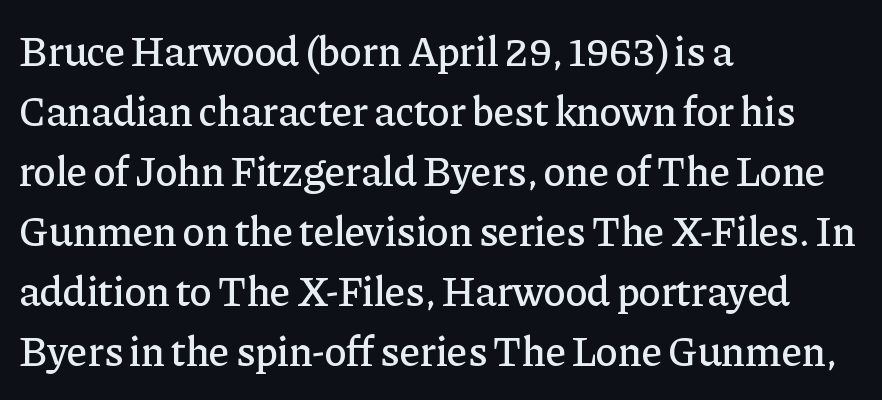
The image shows 42 px serif type, upright; set left-aligned, normal line spacing (1.43x), normal letter spacing, not underlined; low stroke contrast and a medium x-height.
